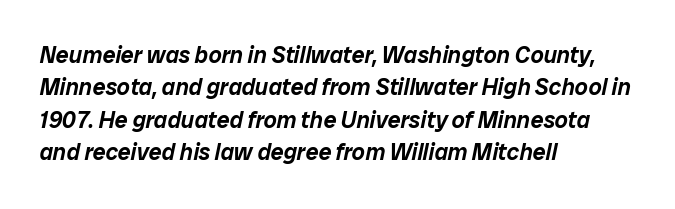
The rendering anchors every line to the left-hand side. Vertically, the passage feels balanced, rows spaced as you'd expect. Is the letter spacing exaggerated? No — it looks like the ordinary default. Beneath every word, the page is bare. Characters are canted at an angle relative to the baseline's perpendicular.
